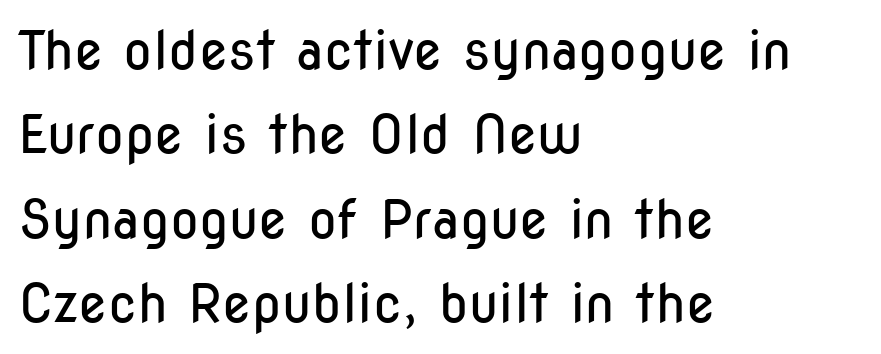
What stands out about the letter spacing? Nothing — it is the standard amount. The letters look calm and open, with moderate or lighter stems. To sum up the face: it is a sans, with no serifs. Casual observation: everything's shoved over to the left. The vertical gap from one line to the next is medium. The lettering holds an erect, upright posture throughout.
